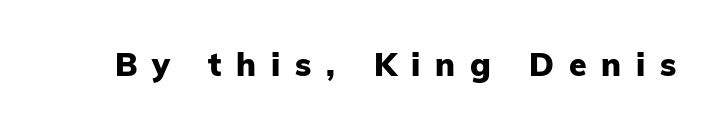
{"serif": "no", "italic": "no", "bold": "yes", "weight": "heavy", "width": "normal", "stroke_contrast": "low", "x_height": "medium", "monospaced": "no", "underline": "no", "letter_spacing": "wide", "letter_spacing_em": 0.46, "glyph_px": 32}
